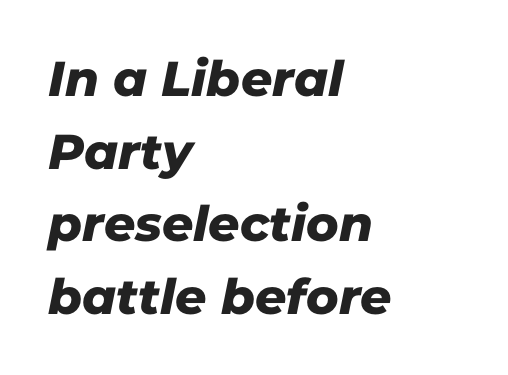
{"serif": "no", "width": "normal", "stroke_contrast": "low", "x_height": "medium", "monospaced": "no", "underline": "no", "align": "left", "line_spacing": "normal", "line_spacing_ratio": 1.48, "letter_spacing": "normal", "letter_spacing_em": 0.0, "glyph_px": 49}
